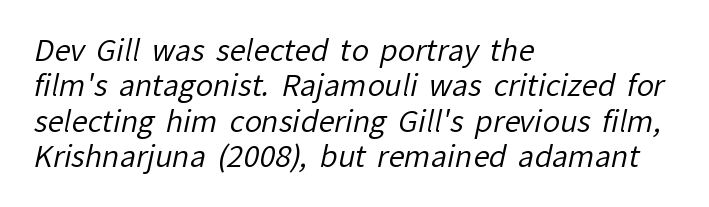
Reading down the block, your eye returns to a fixed left position each line. No letter is thick-stroked: the sample isn't bold. Anything drawn beneath the words? Only blank space. Character widths vary here, with narrow letters taking less room than wide ones. Nobody touched the tracking dial on this one. You can tell from the bare stems that sans-serif type was used.
